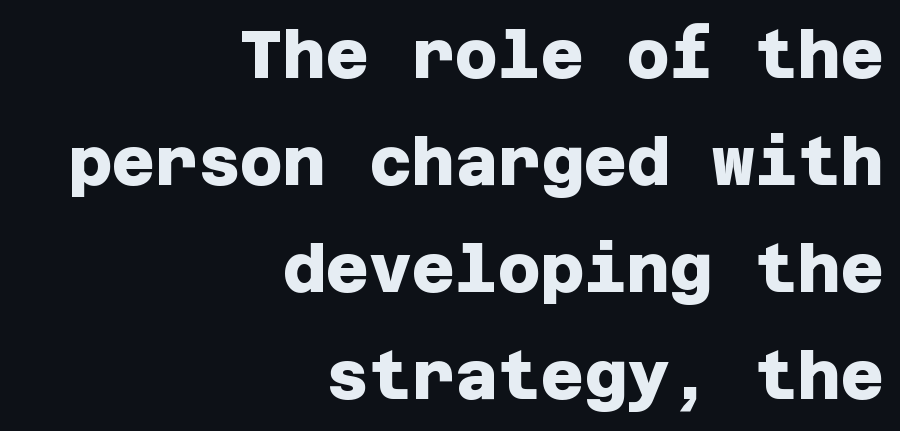
Beneath every word, the page is bare. Plenty of ink on the page — the face is bold. This rendering uses right alignment, leaving the left contour irregular. This sample keeps an unexceptional amount of space between lines. Default kerning and tracking; the words read as compact shapes.
